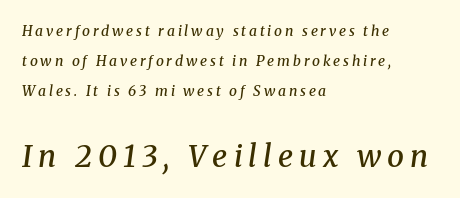
Q: Is the text bold? A: Semi-bold.
Q: Is the text italic (slanted)? A: Yes, it leans right by about 8 degrees.
Q: Is the typeface a serif or a sans-serif typeface? A: Serif.
Q: Is the text underlined? A: No.
Q: How is the paragraph aligned? A: Left-aligned.
Q: Is the spacing between letters normal or unusually wide? A: Unusually wide.
Q: Is the spacing between lines tight, normal or loose? A: Loose.
Q: Which block of text is set in a larger size, the first (top) or the second (bottom)? A: The second (bottom) one.
Q: Width (condensed, normal, or wide)? A: Normal.
Q: Stroke contrast? A: Medium.
Q: x-height? A: Medium.
Q: Monospaced? A: No.
